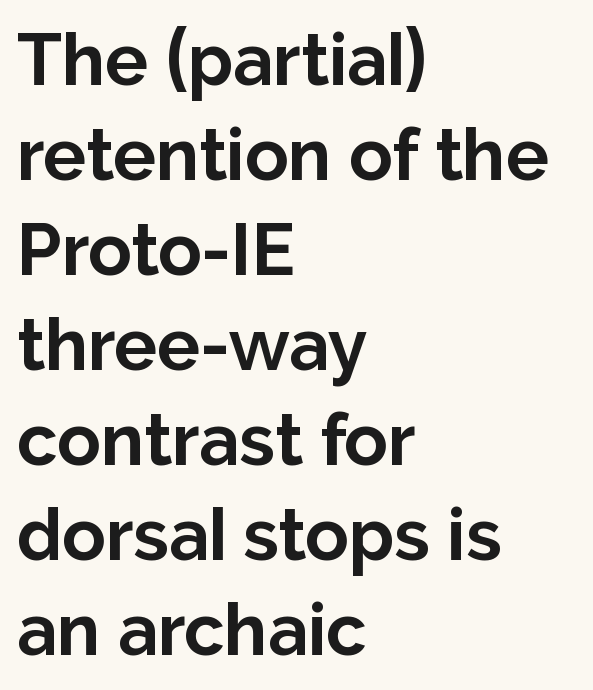
These lines are rendered in a variable-pitch font. Weight check: bold — yes, fully. Style check: upright. The font family rendered here belongs to the sans-serif group. The rows are spaced the way most documents space them. In terms of letterspacing, this is plain default setting.
